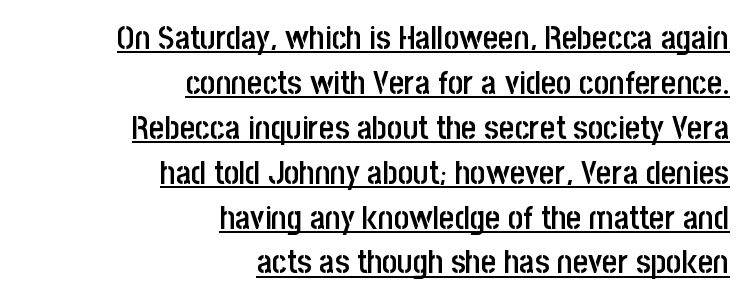
The image shows 33 px semibold, condensed sans-serif type, upright; set right-aligned, normal line spacing (1.36x), normal letter spacing, underlined; low stroke contrast and a large x-height.
